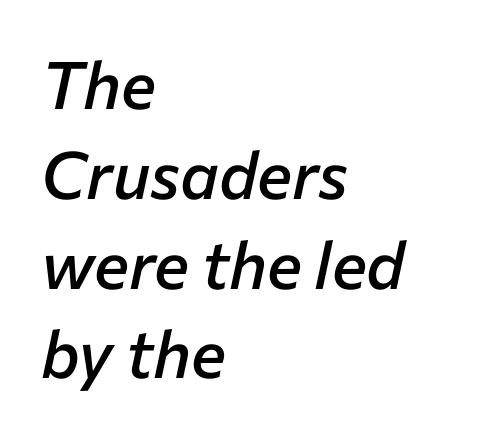
Nothing unusual about the tracking: characters are spaced as the font intends. The ragged edge is on the right, which tells us the setting is flush left. No word sits above an underline. Vertically, the passage feels balanced, rows spaced as you'd expect. The rendering uses a semibold face; strokes are thickened but not to full bold.
